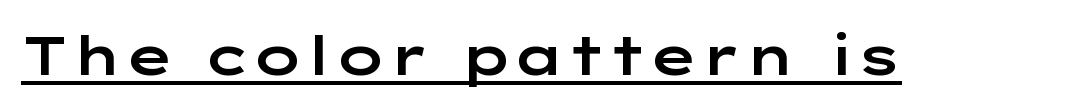
Q: Is the text italic (slanted)? A: No, it is upright.
Q: Is the typeface a serif or a sans-serif typeface? A: Sans-serif.
Q: Is the text underlined? A: Yes.
Q: Is the spacing between letters normal or unusually wide? A: Normal.
Q: Width (condensed, normal, or wide)? A: Wide.
Q: Stroke contrast? A: Low.
Q: x-height? A: Medium.
Q: Monospaced? A: No.
